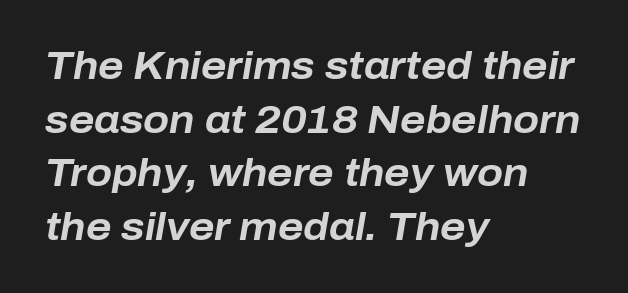
Q: Is the text bold? A: Yes.
Q: Is the text italic (slanted)? A: Yes, it leans right by about 10 degrees.
Q: Is the text underlined? A: No.
Q: How is the paragraph aligned? A: Left-aligned.
Q: Is the spacing between letters normal or unusually wide? A: Normal.
Q: Is the spacing between lines tight, normal or loose? A: Normal.
Q: Width (condensed, normal, or wide)? A: Normal.
Q: Stroke contrast? A: Low.
Q: x-height? A: Medium.
Q: Monospaced? A: No.
